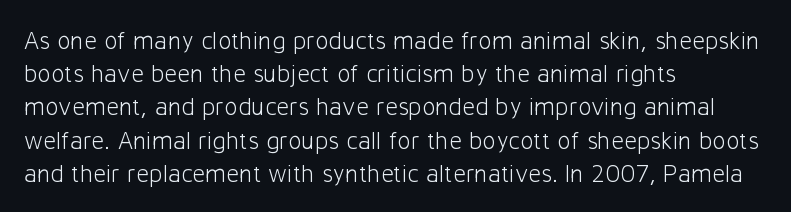
Q: Is the text bold? A: No.
Q: Is the text italic (slanted)? A: No, it is upright.
Q: Is the text underlined? A: No.
Q: How is the paragraph aligned? A: Left-aligned.
Q: Is the spacing between letters normal or unusually wide? A: Normal.
Q: Is the spacing between lines tight, normal or loose? A: Normal.
